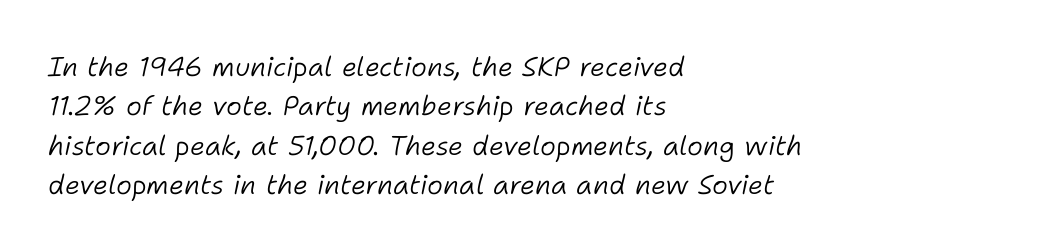
{"italic": "yes", "lean": "right", "slant_degrees": 11, "bold": "no", "underline": "no", "align": "left", "line_spacing": "normal", "line_spacing_ratio": 1.46, "letter_spacing": "normal", "letter_spacing_em": 0.0, "glyph_px": 27}
